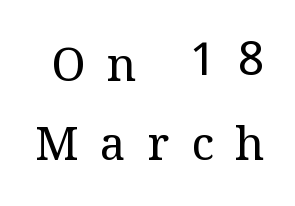
{"serif": "yes", "italic": "no", "bold": "no", "weight": "regular", "width": "normal", "stroke_contrast": "medium", "x_height": "medium", "monospaced": "no", "underline": "no", "line_spacing_ratio": 1.72, "letter_spacing": "wide", "letter_spacing_em": 0.47, "glyph_px": 46}
